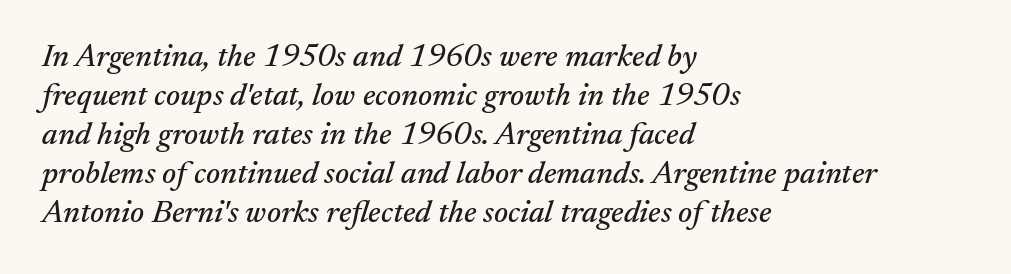
Characters are canted at an angle relative to the baseline's perpendicular. Here the designer chose a conventional face with non-uniform glyph widths. Spacing between characters is what you'd get straight out of the box. The glyphs are unaccompanied by any horizontal stroke below them.
